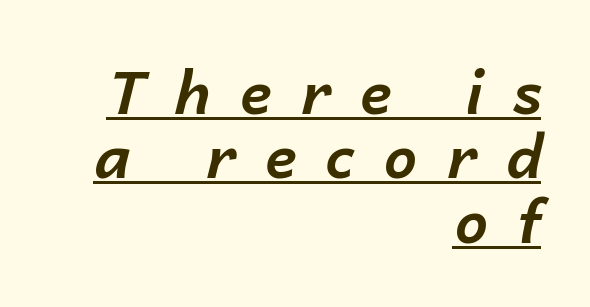
{"italic": "yes", "lean": "right", "slant_degrees": 14, "bold": "yes", "weight": "bold", "width": "normal", "stroke_contrast": "low", "x_height": "medium", "monospaced": "no", "underline": "yes", "align": "right", "line_spacing": "tight", "line_spacing_ratio": 1.09, "letter_spacing": "wide", "letter_spacing_em": 0.5, "glyph_px": 59}
